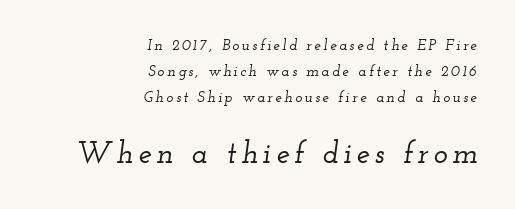
{"serif": "yes", "italic": "yes", "lean": "right", "slant_degrees": 12, "width": "wide", "stroke_contrast": "low", "x_height": "small", "monospaced": "no", "underline": "no", "align": "right", "line_spacing_ratio": 1.73, "larger_block": "second", "size_ratio": 2.0, "glyph_px": 30}
